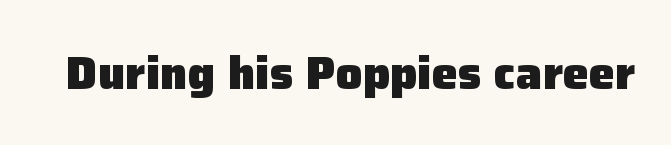
{"serif": "no", "italic": "no", "bold": "yes", "weight": "heavy", "width": "normal", "stroke_contrast": "low", "x_height": "medium", "monospaced": "no", "underline": "no", "letter_spacing": "normal", "letter_spacing_em": 0.0, "glyph_px": 47}
